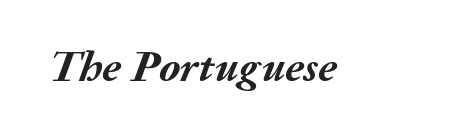
Is the letter spacing exaggerated? No — it looks like the ordinary default. No word sits above an underline. Italic? Definitely — the glyphs are oblique. Does the weight exceed regular? Yes, all the way to bold. A typesetter would call this proportional, since set widths differ per character.
